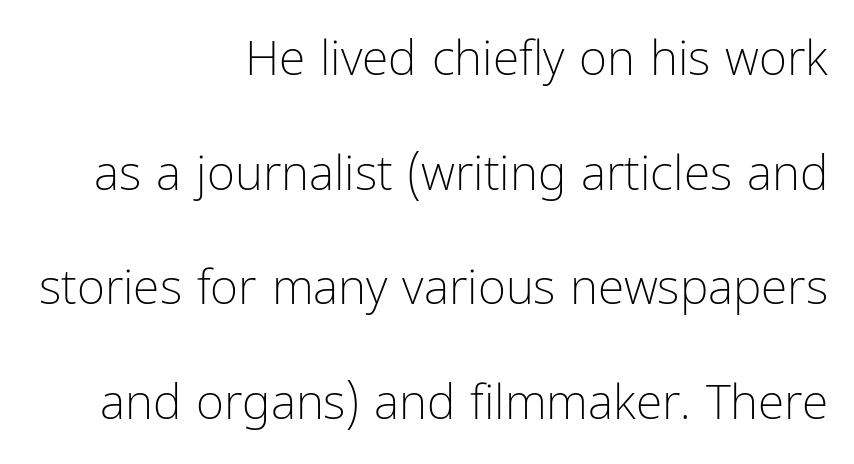
The image shows 48 px light, condensed sans-serif type, upright; set right-aligned, loose line spacing (2.39x), normal letter spacing, not underlined; low stroke contrast and a medium x-height.
